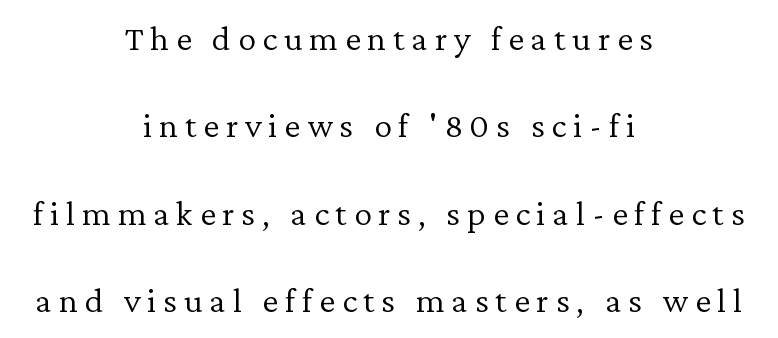
Q: Is the text bold? A: No.
Q: Is the text italic (slanted)? A: No, it is upright.
Q: Is the typeface a serif or a sans-serif typeface? A: Serif.
Q: Is the text underlined? A: No.
Q: How is the paragraph aligned? A: Centered.
Q: Is the spacing between lines tight, normal or loose? A: Loose.
Q: Width (condensed, normal, or wide)? A: Normal.
Q: Stroke contrast? A: Low.
Q: x-height? A: Medium.
Q: Monospaced? A: No.
